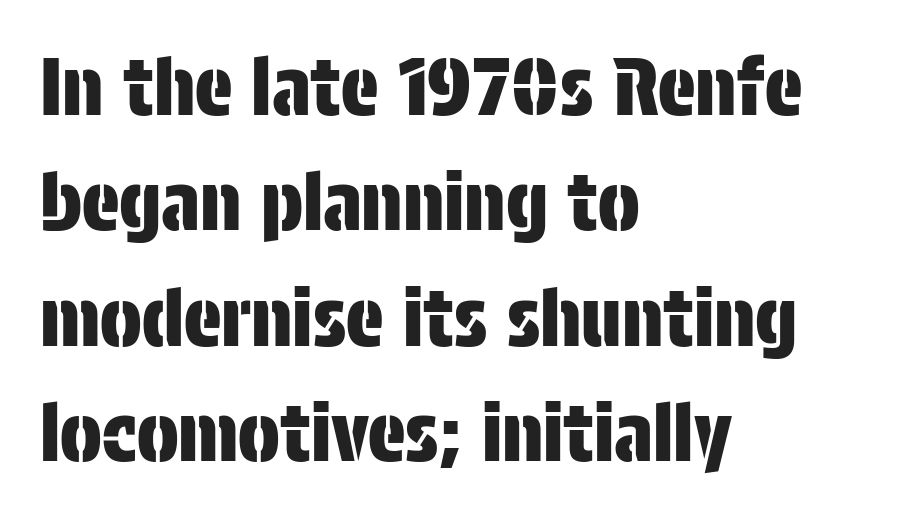
{"serif": "no", "italic": "no", "width": "condensed", "stroke_contrast": "low", "x_height": "large", "monospaced": "no", "underline": "no", "align": "left", "line_spacing": "normal", "line_spacing_ratio": 1.48, "letter_spacing": "normal", "letter_spacing_em": 0.0, "glyph_px": 78}
